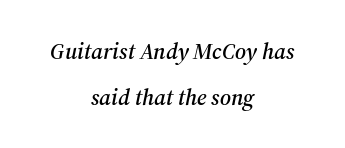
The image shows 23 px text type, italic (leaning right); set centered, loose line spacing (2.0x), normal letter spacing, not underlined.
